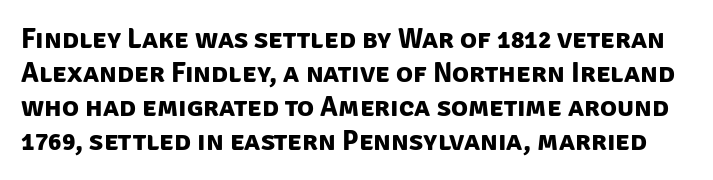
The image shows 28 px bold sans-serif type; set line spacing 1.21x, normal letter spacing, not underlined; low stroke contrast and a large x-height.
